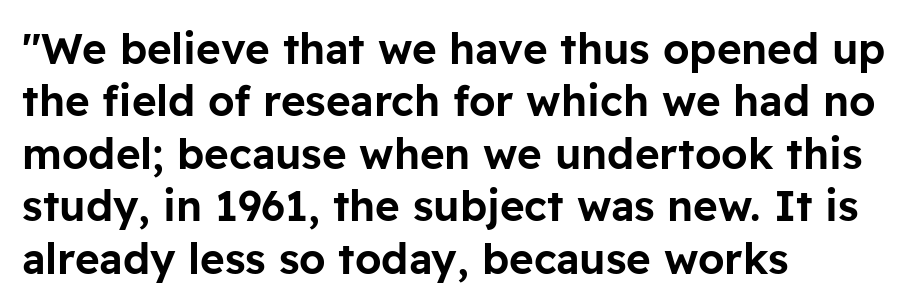
Note the varied advance widths — an 'i' is clearly narrower than an 'm'. The face used here is rendered with its standard letterfit. It's the straight-up-and-down kind of type. The typeface chosen for these lines omits serifs. The designer left line spacing at the default. Unmarked baselines from the first word to the last.
